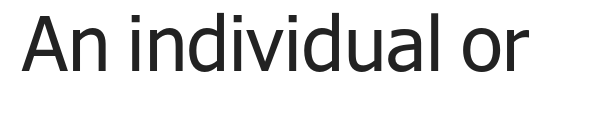
Here the designer chose a conventional face with non-uniform glyph widths. To sum up the face: it is a sans, with no serifs. A bare baseline throughout the passage. In terms of posture, this sample is upright. Compared with a typical body face, this is equally light or lighter still. The rendering keeps characters at their native spacing.
